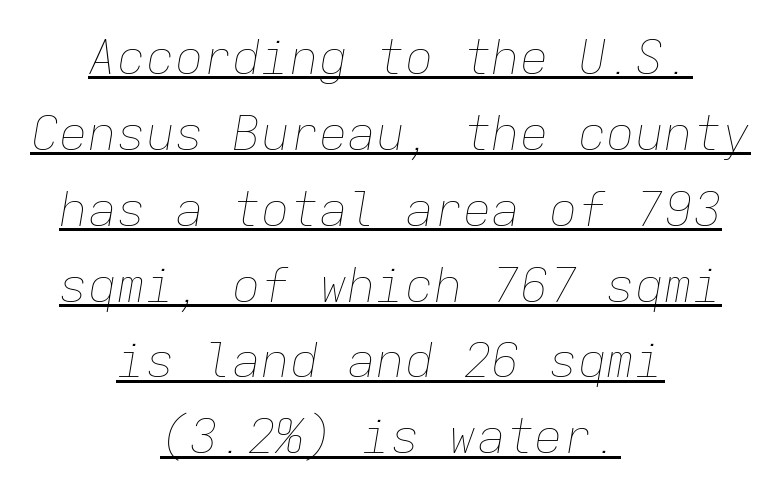
{"italic": "yes", "lean": "right", "slant_degrees": 9, "bold": "no", "weight": "thin", "width": "normal", "stroke_contrast": "low", "x_height": "medium", "monospaced": "yes", "underline": "yes", "align": "center", "line_spacing": "normal", "line_spacing_ratio": 1.58, "letter_spacing": "normal", "letter_spacing_em": 0.0, "glyph_px": 48}
